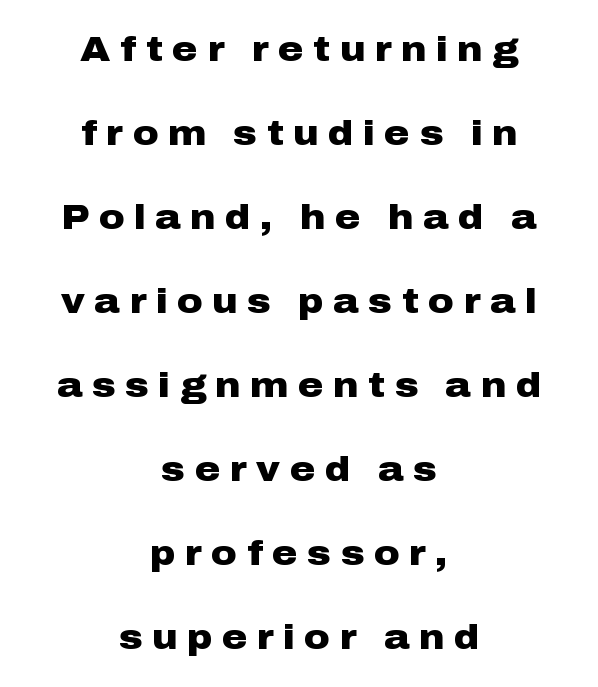
The image shows 35 px heavy, wide sans-serif type, upright; set centered, loose line spacing (2.4x), unusually wide letter spacing (+0.27 em), not underlined; low stroke contrast and a medium x-height.
